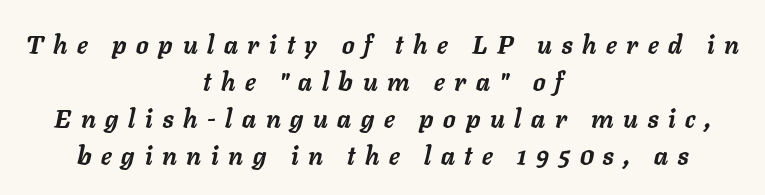
Q: Is the text bold? A: Yes.
Q: Is the text italic (slanted)? A: Yes, it leans right by about 11 degrees.
Q: Is the text underlined? A: No.
Q: How is the paragraph aligned? A: Centered.
Q: Is the spacing between letters normal or unusually wide? A: Unusually wide.
Q: Is the spacing between lines tight, normal or loose? A: Normal.
